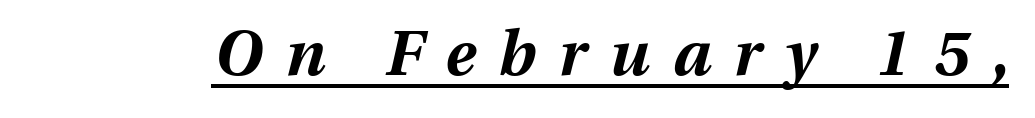
The font's italic variant was chosen for this text. These words are printed bold, with thick strokes throughout. The passage shown is typed in a proportional face where columns would drift. The rendering uses the underline text-decoration. The face used here is rendered with a markedly widened letterfit.
